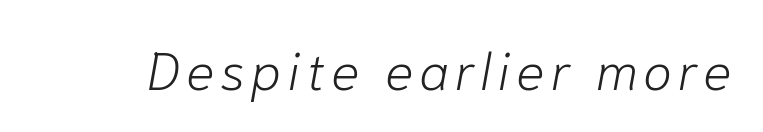
Q: Is the text bold? A: No.
Q: Is the text italic (slanted)? A: Yes, it leans right by about 10 degrees.
Q: Is the text underlined? A: No.
Q: Width (condensed, normal, or wide)? A: Normal.
Q: Stroke contrast? A: Low.
Q: x-height? A: Medium.
Q: Monospaced? A: No.
